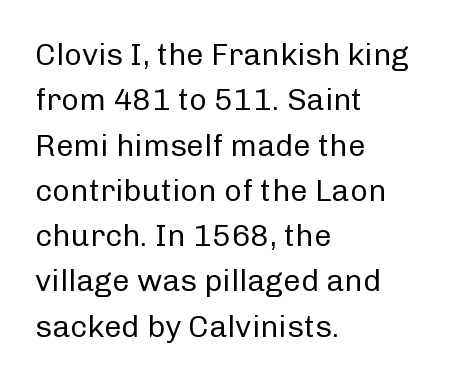
{"serif": "no", "italic": "no", "bold": "no", "weight": "regular", "width": "normal", "stroke_contrast": "low", "x_height": "medium", "monospaced": "no", "underline": "no", "align": "left", "line_spacing": "normal", "line_spacing_ratio": 1.46, "letter_spacing": "normal", "letter_spacing_em": 0.0, "glyph_px": 31}
